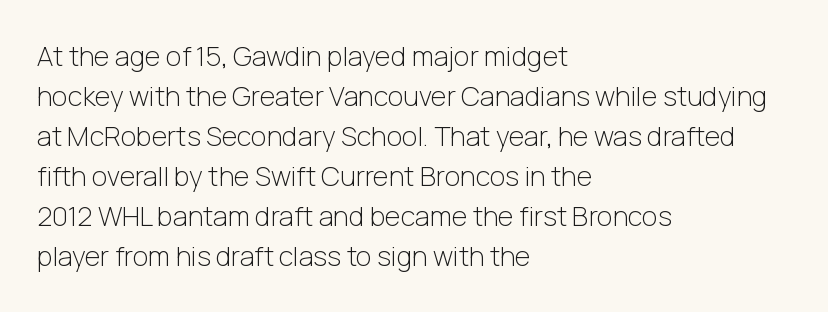
{"italic": "no", "bold": "no", "underline": "no", "align": "left", "line_spacing": "normal", "line_spacing_ratio": 1.48, "letter_spacing": "normal", "letter_spacing_em": 0.0, "glyph_px": 27}
